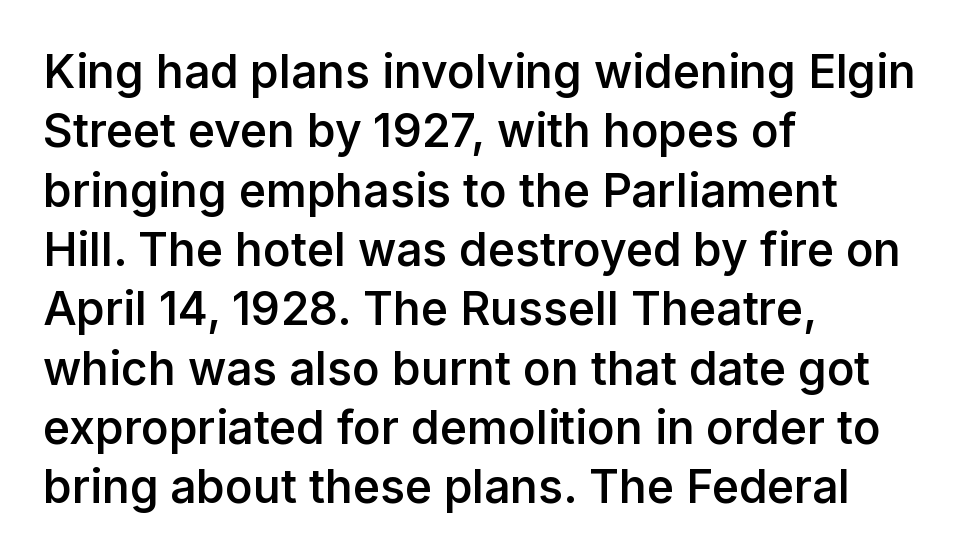
Upright lettering throughout. Glyph-to-glyph distance matches everyday printed text. What kind of face is this? One without serifs — a sans. If you measured baseline to baseline, you'd find a middling distance. Descender tails drop into unmarked territory. These lines are set flush left with a ragged right edge.
